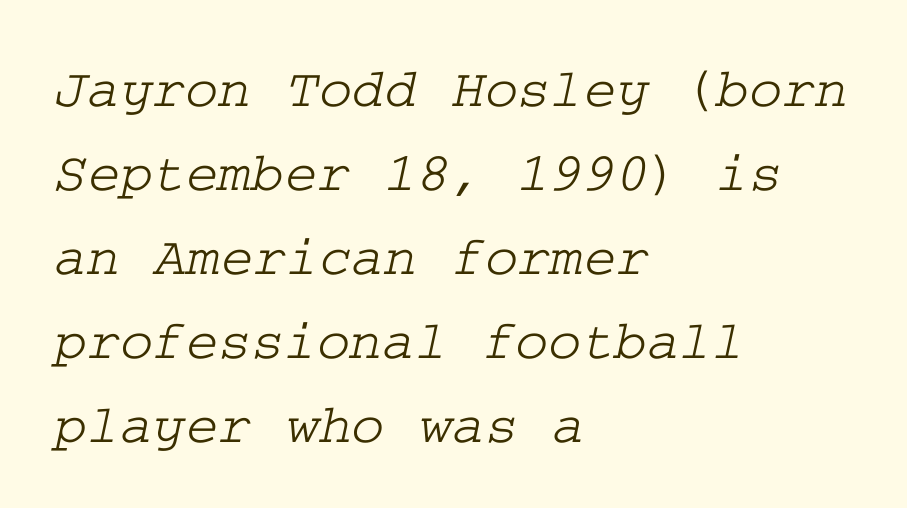
A typesetter would call this zero additional tracking. Nobody drew a line under any word here. Does the type have serifs? Yes, each stem ends in a small foot. The typesetter chose a ragged-right arrangement here.
